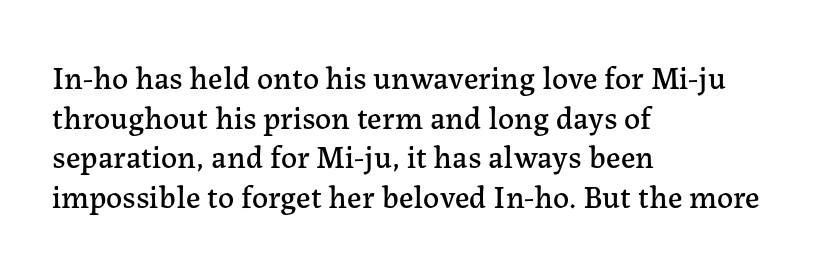
Q: Is the text italic (slanted)? A: No, it is upright.
Q: Is the typeface a serif or a sans-serif typeface? A: Serif.
Q: Is the text underlined? A: No.
Q: How is the paragraph aligned? A: Left-aligned.
Q: Is the spacing between letters normal or unusually wide? A: Normal.
Q: Width (condensed, normal, or wide)? A: Normal.
Q: Stroke contrast? A: Low.
Q: x-height? A: Medium.
Q: Monospaced? A: No.
